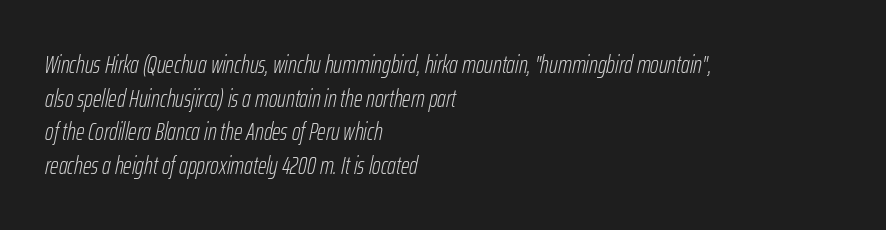
{"italic": "yes", "lean": "right", "slant_degrees": 12, "bold": "no", "underline": "no", "align": "left", "line_spacing": "normal", "line_spacing_ratio": 1.4, "letter_spacing": "normal", "letter_spacing_em": 0.0, "glyph_px": 24}
